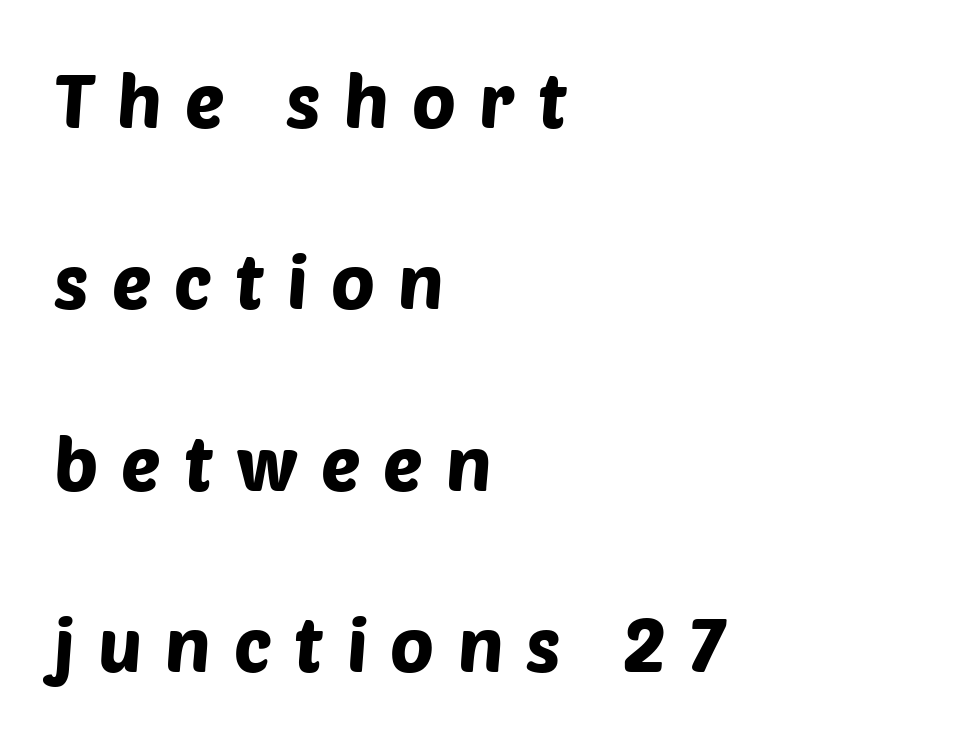
{"serif": "no", "width": "normal", "stroke_contrast": "low", "x_height": "large", "monospaced": "no", "underline": "no", "align": "left", "line_spacing": "loose", "line_spacing_ratio": 2.45, "letter_spacing": "wide", "letter_spacing_em": 0.31, "glyph_px": 74}
